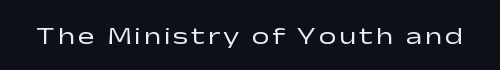
{"italic": "no", "bold": "no", "underline": "no", "glyph_px": 25}
